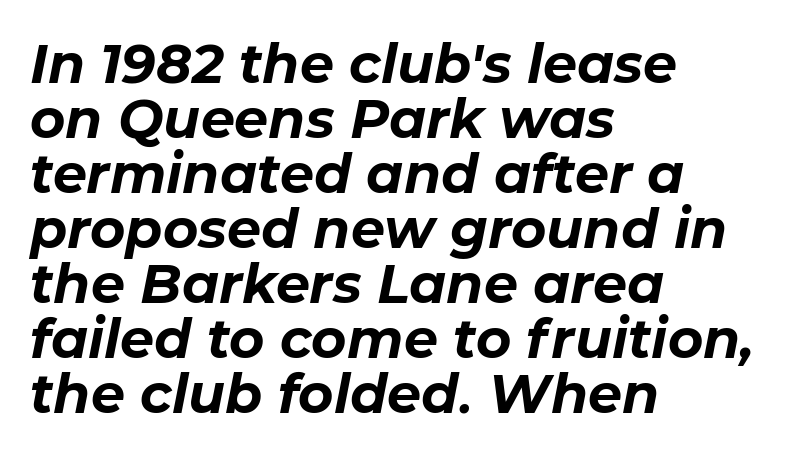
{"italic": "yes", "lean": "right", "slant_degrees": 11, "bold": "yes", "weight": "bold", "width": "normal", "stroke_contrast": "low", "x_height": "medium", "monospaced": "no", "underline": "no", "align": "left", "line_spacing": "tight", "line_spacing_ratio": 1.02, "letter_spacing": "normal", "letter_spacing_em": 0.0, "glyph_px": 54}
